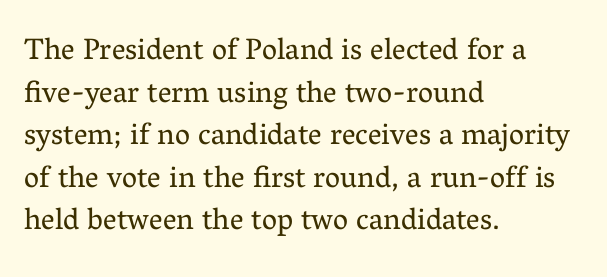
Q: Is the text bold? A: No.
Q: Is the text italic (slanted)? A: No, it is upright.
Q: Is the typeface a serif or a sans-serif typeface? A: Serif.
Q: Is the text underlined? A: No.
Q: How is the paragraph aligned? A: Left-aligned.
Q: Is the spacing between letters normal or unusually wide? A: Normal.
Q: Is the spacing between lines tight, normal or loose? A: Normal.
Q: Width (condensed, normal, or wide)? A: Normal.
Q: Stroke contrast? A: Medium.
Q: x-height? A: Medium.
Q: Monospaced? A: No.
